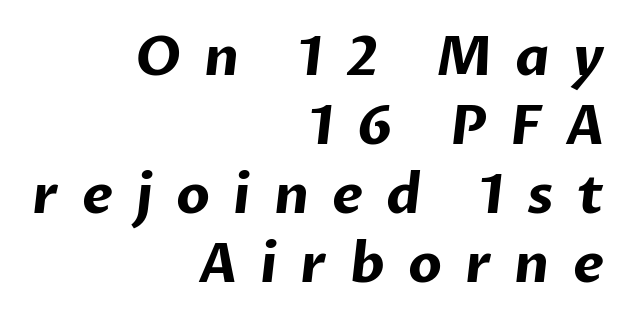
These words are printed bold, with thick strokes throughout. Right-aligned paragraph, ragged on the left. These lines are rendered in a variable-pitch font. Regarding serifs, this sample does without them. Notice how descenders clear the ascenders below comfortably — that's standard leading. Glyph-to-glyph distance is far greater than everyday printed text.
